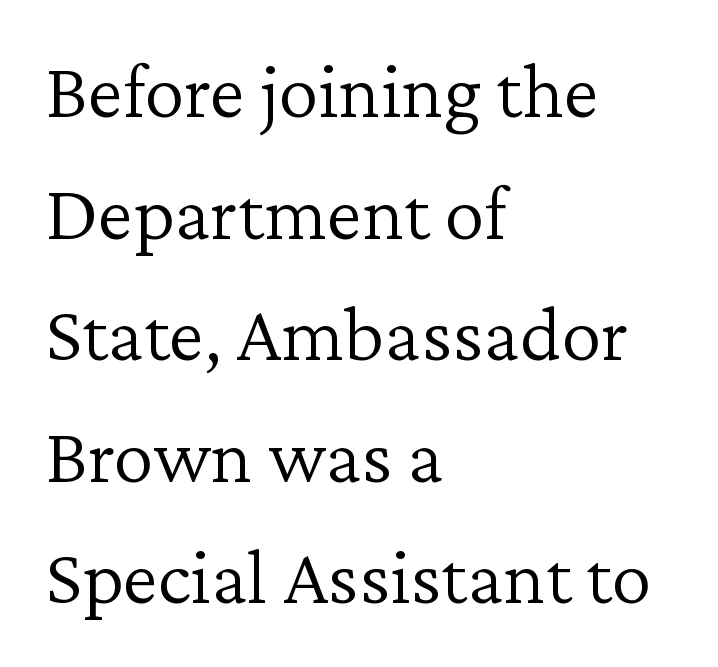
{"serif": "yes", "italic": "no", "bold": "no", "weight": "light", "width": "normal", "stroke_contrast": "low", "x_height": "medium", "monospaced": "no", "underline": "no", "align": "left", "line_spacing": "normal", "line_spacing_ratio": 1.52, "letter_spacing": "normal", "letter_spacing_em": 0.0, "glyph_px": 80}
